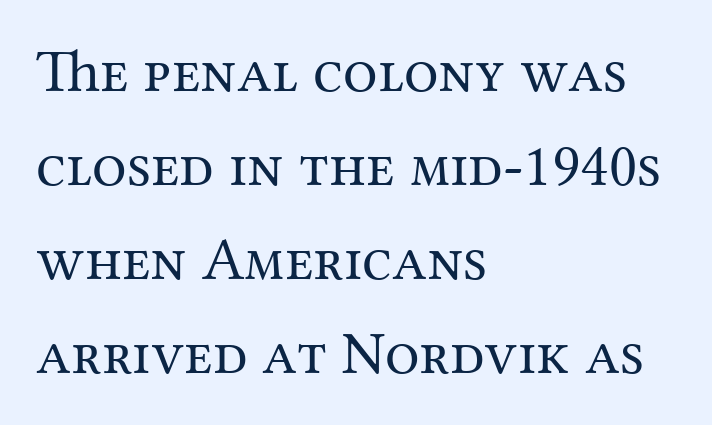
The image shows 61 px regular-weight serif type, upright; set left-aligned, normal line spacing (1.54x), normal letter spacing, not underlined; medium stroke contrast and a medium x-height.
